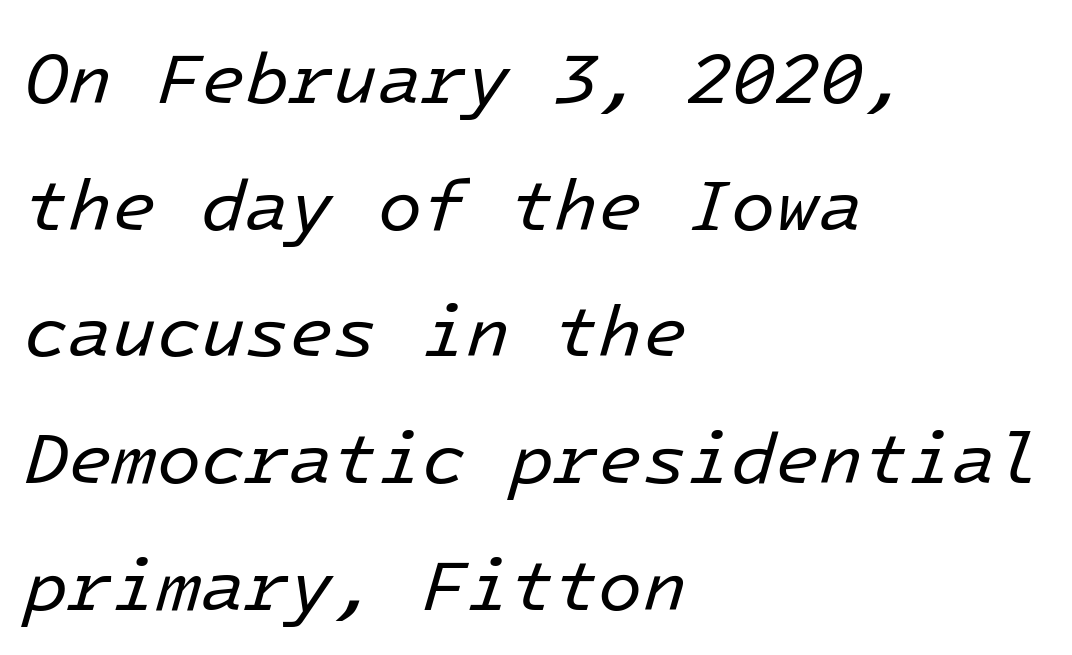
{"italic": "yes", "lean": "right", "slant_degrees": 16, "bold": "no", "weight": "regular", "width": "normal", "stroke_contrast": "low", "x_height": "medium", "underline": "no", "align": "left", "line_spacing_ratio": 1.76, "letter_spacing": "normal", "letter_spacing_em": 0.0, "glyph_px": 72}
